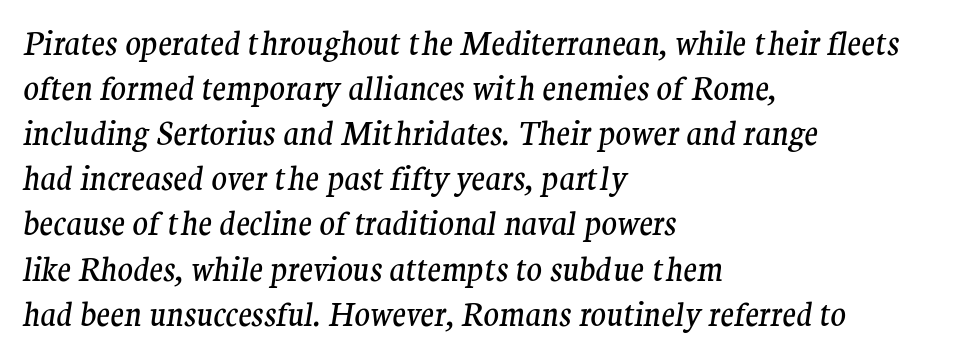
{"serif": "yes", "italic": "yes", "lean": "right", "slant_degrees": 9, "bold": "no", "weight": "regular", "width": "normal", "stroke_contrast": "medium", "x_height": "medium", "monospaced": "no", "underline": "no", "align": "left", "line_spacing": "normal", "line_spacing_ratio": 1.41, "letter_spacing": "normal", "letter_spacing_em": 0.0, "glyph_px": 32}
